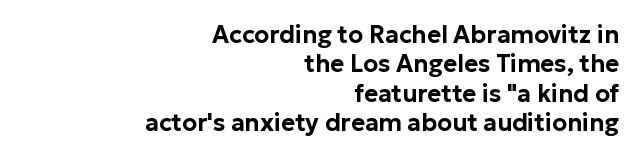
The image shows 24 px text type, upright; set right-aligned, line spacing 1.22x, normal letter spacing, not underlined.
